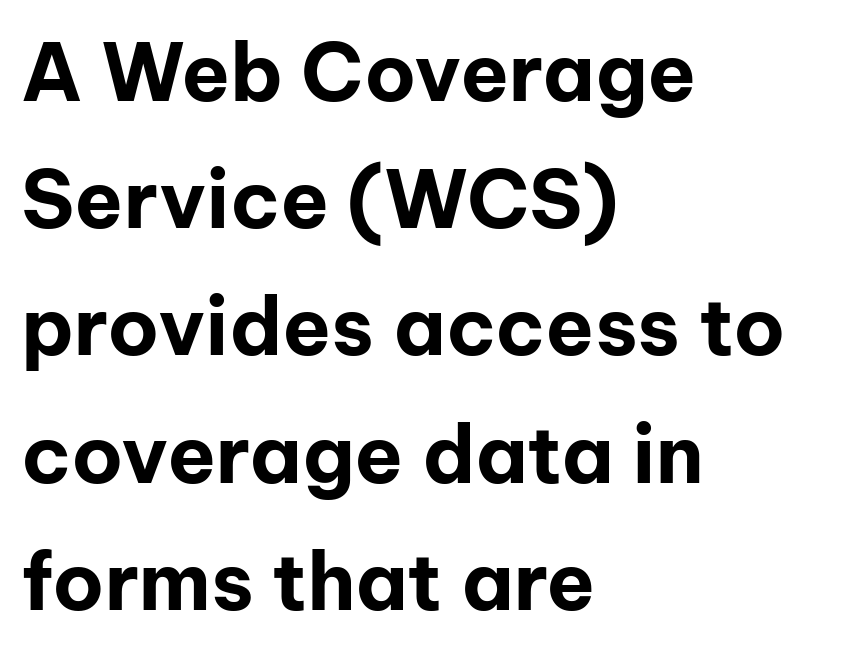
{"serif": "no", "italic": "no", "bold": "yes", "weight": "bold", "width": "normal", "stroke_contrast": "low", "x_height": "medium", "monospaced": "no", "underline": "no", "align": "left", "line_spacing": "normal", "line_spacing_ratio": 1.59, "letter_spacing": "normal", "letter_spacing_em": 0.0, "glyph_px": 80}
